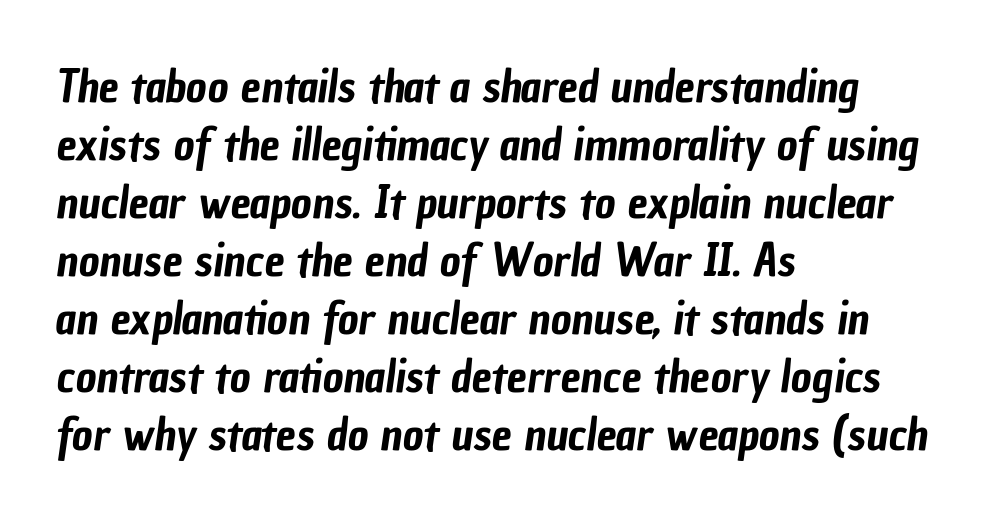
Q: Is the typeface a serif or a sans-serif typeface? A: Sans-serif.
Q: Is the text underlined? A: No.
Q: How is the paragraph aligned? A: Left-aligned.
Q: Is the spacing between letters normal or unusually wide? A: Normal.
Q: Is the spacing between lines tight, normal or loose? A: Normal.
Q: Width (condensed, normal, or wide)? A: Condensed.
Q: Stroke contrast? A: Low.
Q: x-height? A: Medium.
Q: Monospaced? A: No.
